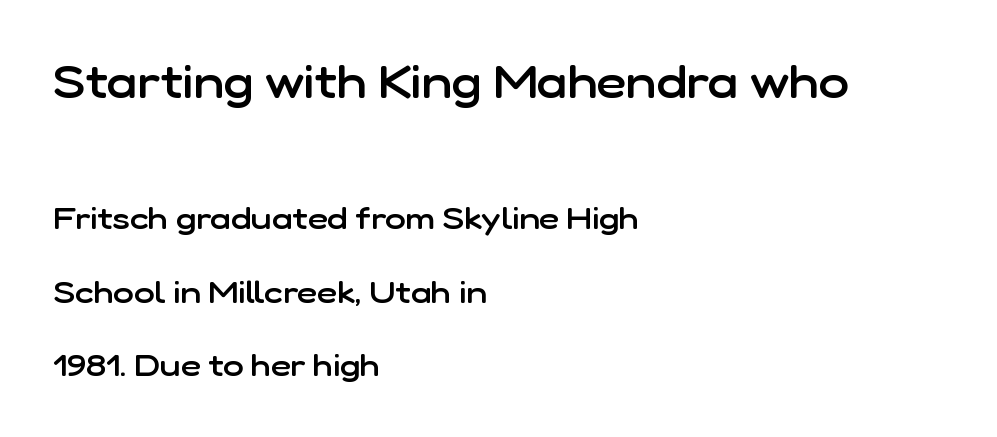
Q: Is the text bold? A: Semi-bold.
Q: Is the text italic (slanted)? A: No, it is upright.
Q: Is the typeface a serif or a sans-serif typeface? A: Sans-serif.
Q: Is the text underlined? A: No.
Q: How is the paragraph aligned? A: Left-aligned.
Q: Is the spacing between letters normal or unusually wide? A: Normal.
Q: Is the spacing between lines tight, normal or loose? A: Loose.
Q: Which block of text is set in a larger size, the first (top) or the second (bottom)? A: The first (top) one.
Q: Width (condensed, normal, or wide)? A: Normal.
Q: Stroke contrast? A: Low.
Q: x-height? A: Medium.
Q: Monospaced? A: No.
